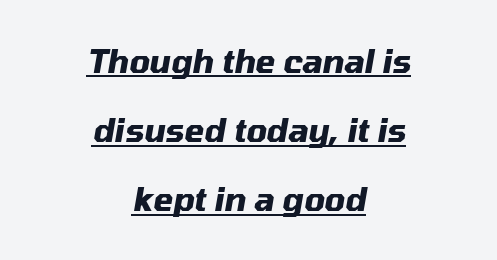
{"italic": "yes", "lean": "right", "slant_degrees": 10, "bold": "yes", "weight": "heavy", "width": "normal", "stroke_contrast": "medium", "x_height": "medium", "monospaced": "no", "underline": "yes", "align": "center", "line_spacing": "loose", "line_spacing_ratio": 2.16, "letter_spacing": "normal", "letter_spacing_em": 0.0, "glyph_px": 32}
